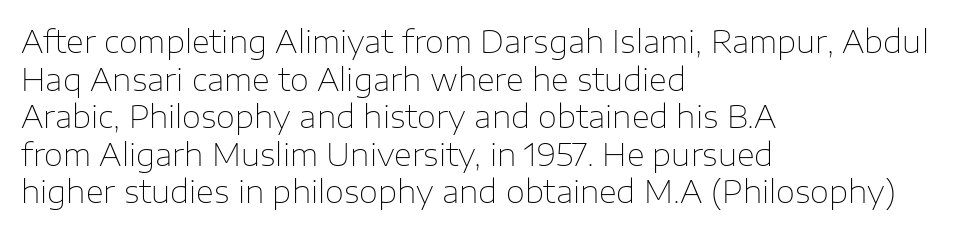
{"serif": "no", "italic": "no", "bold": "no", "weight": "thin", "width": "normal", "stroke_contrast": "low", "x_height": "medium", "monospaced": "no", "underline": "no", "align": "left", "line_spacing_ratio": 1.21, "letter_spacing": "normal", "letter_spacing_em": 0.0, "glyph_px": 31}
